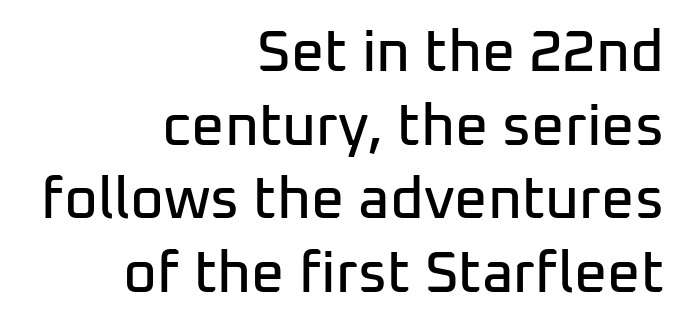
{"serif": "no", "italic": "no", "width": "normal", "stroke_contrast": "low", "x_height": "medium", "monospaced": "no", "underline": "no", "align": "right", "line_spacing": "normal", "line_spacing_ratio": 1.27, "letter_spacing": "normal", "letter_spacing_em": 0.0, "glyph_px": 58}
